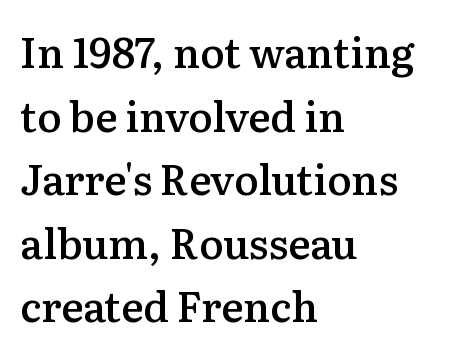
The image shows 41 px semibold serif type, upright; set left-aligned, normal line spacing (1.55x), normal letter spacing, not underlined; medium stroke contrast and a medium x-height.
